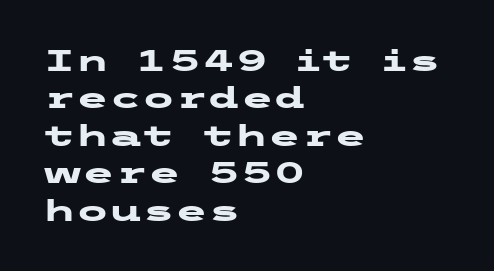
Q: Is the text bold? A: Yes.
Q: Is the text italic (slanted)? A: No, it is upright.
Q: Is the typeface a serif or a sans-serif typeface? A: Sans-serif.
Q: Is the text underlined? A: No.
Q: How is the paragraph aligned? A: Left-aligned.
Q: Is the spacing between letters normal or unusually wide? A: Normal.
Q: Is the spacing between lines tight, normal or loose? A: Normal.
Q: Width (condensed, normal, or wide)? A: Wide.
Q: Stroke contrast? A: Low.
Q: x-height? A: Medium.
